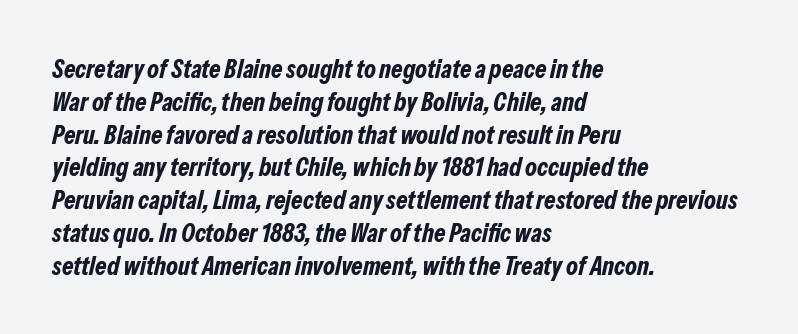
The passage shown is not underscored anywhere. Does the leading feel generous? No, just average. The axis of the letterforms is tilted away from vertical. No extra tracking has been applied to these lines. If you drew a ruler down the left edge, every line would touch it. The font is running at its bold setting.
